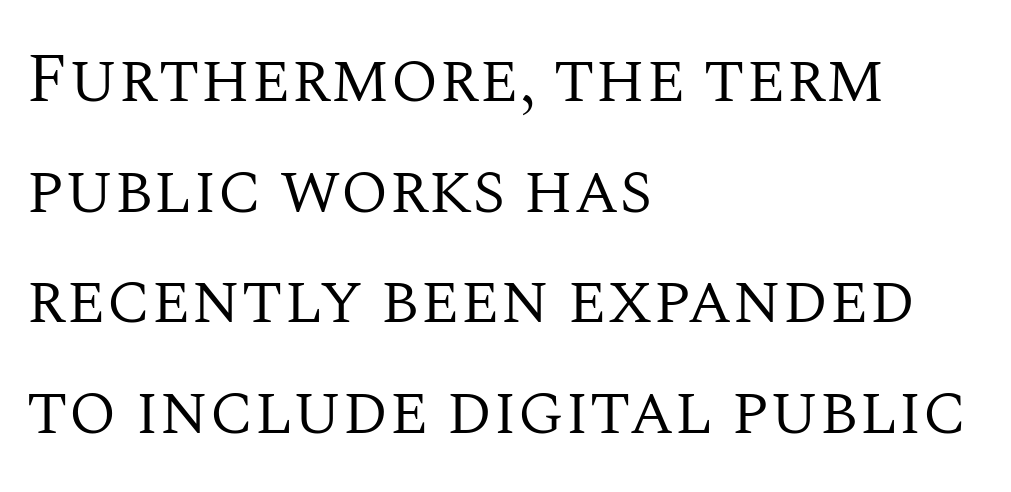
The image shows 70 px regular-weight serif type, upright; set left-aligned, normal line spacing (1.58x), normal letter spacing, not underlined; medium stroke contrast and a large x-height.
